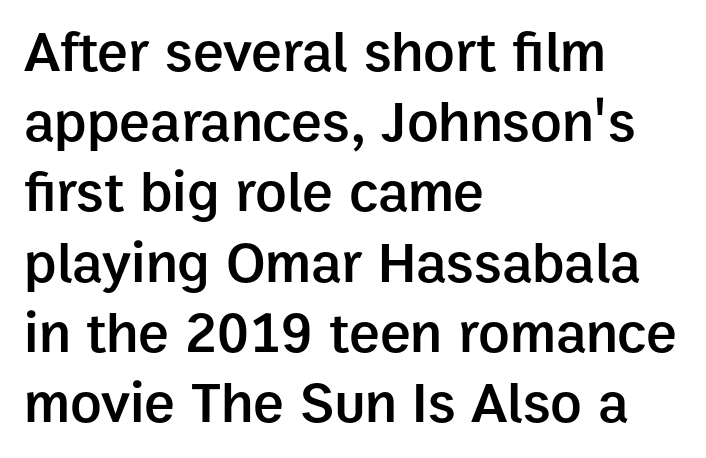
Q: Is the text bold? A: Semi-bold.
Q: Is the text italic (slanted)? A: No, it is upright.
Q: Is the typeface a serif or a sans-serif typeface? A: Sans-serif.
Q: Is the text underlined? A: No.
Q: How is the paragraph aligned? A: Left-aligned.
Q: Is the spacing between letters normal or unusually wide? A: Normal.
Q: Width (condensed, normal, or wide)? A: Normal.
Q: Stroke contrast? A: Low.
Q: x-height? A: Medium.
Q: Monospaced? A: No.
